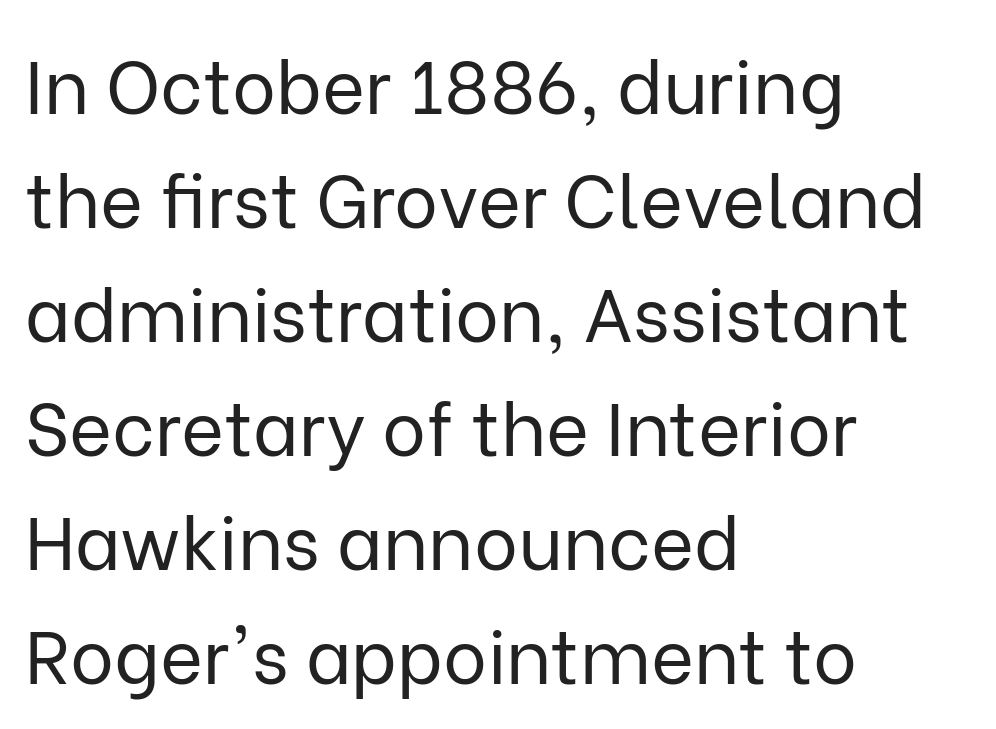
{"serif": "no", "italic": "no", "bold": "no", "weight": "regular", "width": "normal", "stroke_contrast": "low", "x_height": "medium", "monospaced": "no", "underline": "no", "align": "left", "line_spacing": "normal", "line_spacing_ratio": 1.54, "letter_spacing": "normal", "letter_spacing_em": 0.0, "glyph_px": 74}
